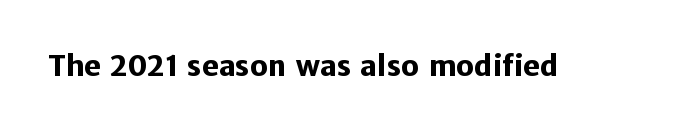
{"serif": "no", "italic": "no", "bold": "yes", "weight": "heavy", "width": "normal", "stroke_contrast": "low", "x_height": "medium", "monospaced": "no", "underline": "no", "letter_spacing": "normal", "letter_spacing_em": 0.0, "glyph_px": 28}
